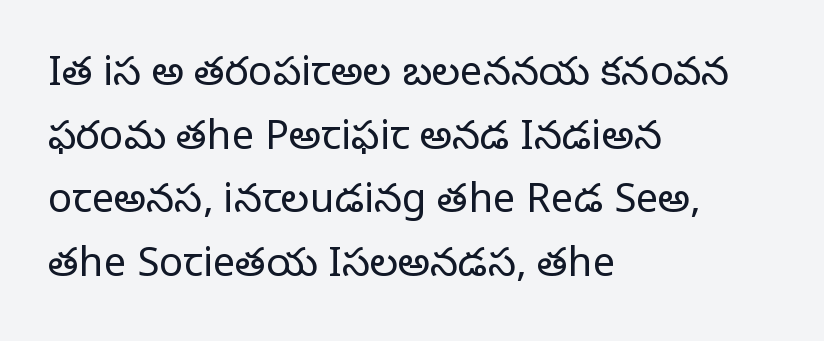
Q: Is the text bold? A: No.
Q: Is the text italic (slanted)? A: No, it is upright.
Q: Is the typeface a serif or a sans-serif typeface? A: Serif.
Q: Is the text underlined? A: No.
Q: How is the paragraph aligned? A: Left-aligned.
Q: Is the spacing between letters normal or unusually wide? A: Normal.
Q: Is the spacing between lines tight, normal or loose? A: Normal.
Q: Width (condensed, normal, or wide)? A: Normal.
Q: Stroke contrast? A: Low.
Q: x-height? A: Large.
Q: Monospaced? A: No.
